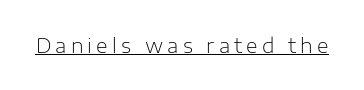
Q: Is the text bold? A: No.
Q: Is the text italic (slanted)? A: No, it is upright.
Q: Is the text underlined? A: Yes.
Q: Is the spacing between letters normal or unusually wide? A: Unusually wide.
